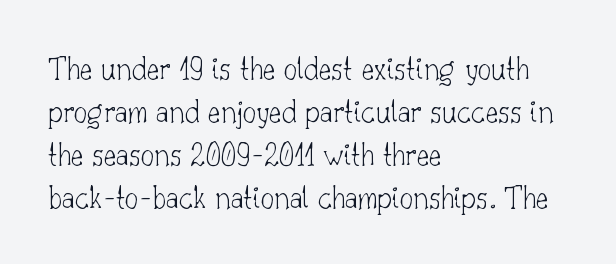
The image shows 34 px thin serif type, upright; set left-aligned, normal line spacing (1.26x), normal letter spacing, not underlined; low stroke contrast and a small x-height.
